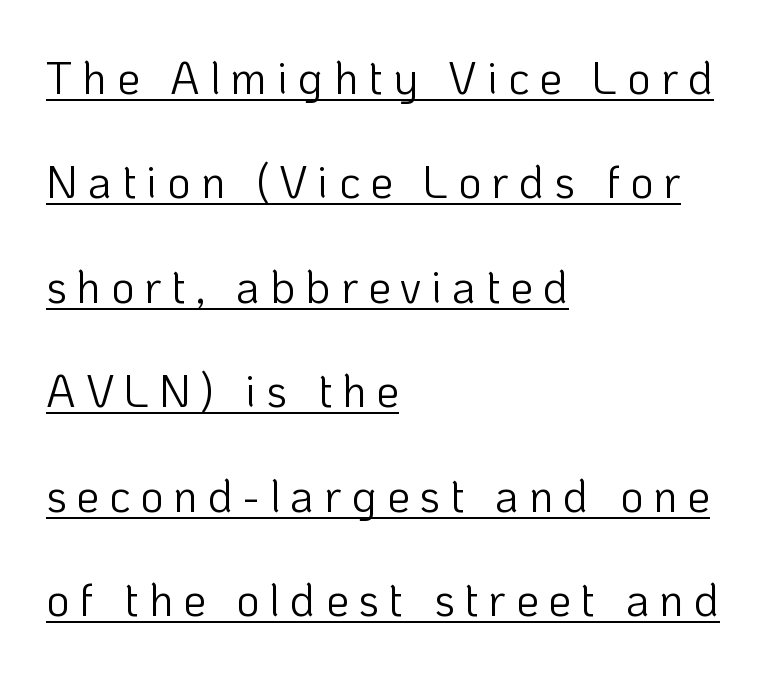
The image shows 45 px light sans-serif type, upright; set left-aligned, loose line spacing (2.32x), unusually wide letter spacing (+0.22 em), underlined; low stroke contrast and a medium x-height.
